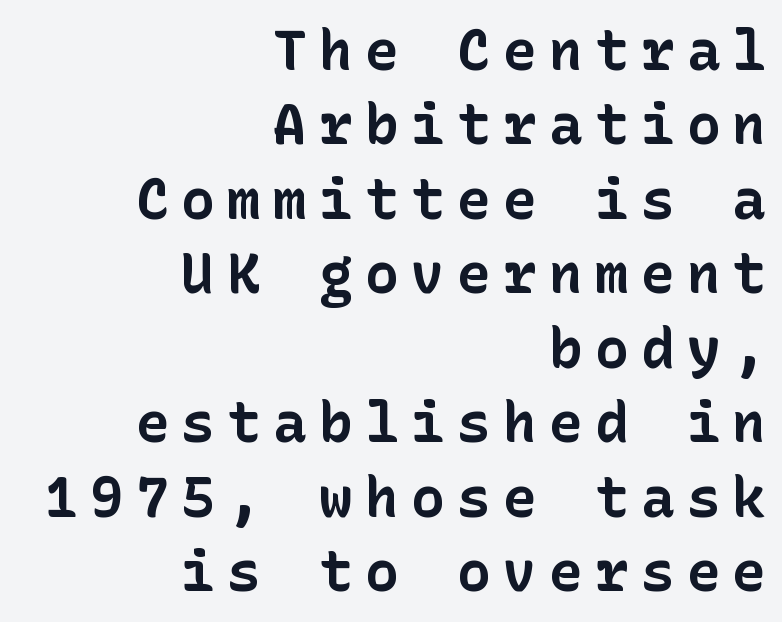
{"serif": "no", "italic": "no", "bold": "yes", "weight": "bold", "width": "normal", "stroke_contrast": "low", "x_height": "medium", "underline": "no", "align": "right", "line_spacing": "normal", "line_spacing_ratio": 1.33, "letter_spacing": "wide", "letter_spacing_em": 0.22, "glyph_px": 56}
